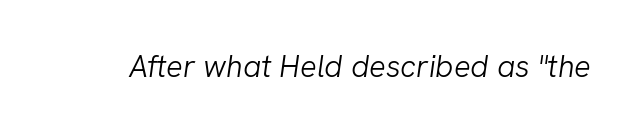
{"italic": "yes", "lean": "right", "slant_degrees": 8, "bold": "no", "weight": "light", "width": "normal", "stroke_contrast": "low", "x_height": "medium", "monospaced": "no", "underline": "no", "letter_spacing": "normal", "letter_spacing_em": 0.0, "glyph_px": 31}
